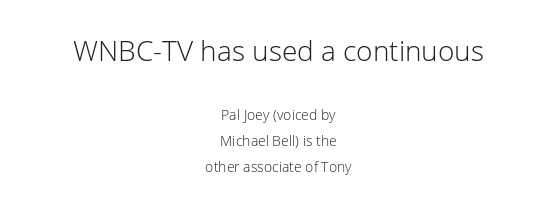
No feet cap the strokes, marking this as sans-serif type. If you folded the block vertically in half, each line would mirror itself in length. These lines are rendered in a variable-pitch font. Reading top to bottom, the characters get smaller at the block break.
